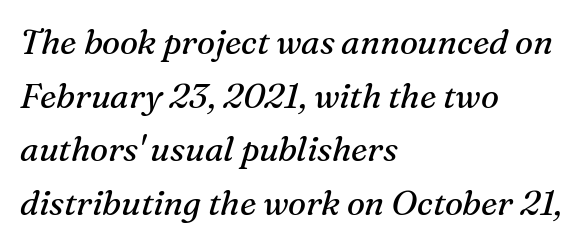
Visually the block forms a straight wall on the left and a jagged coastline on the right. Beneath every word, the page is bare. The rendering uses natural spacing where letterforms have individual widths. You can tell from the footed stems that serif type was used.
